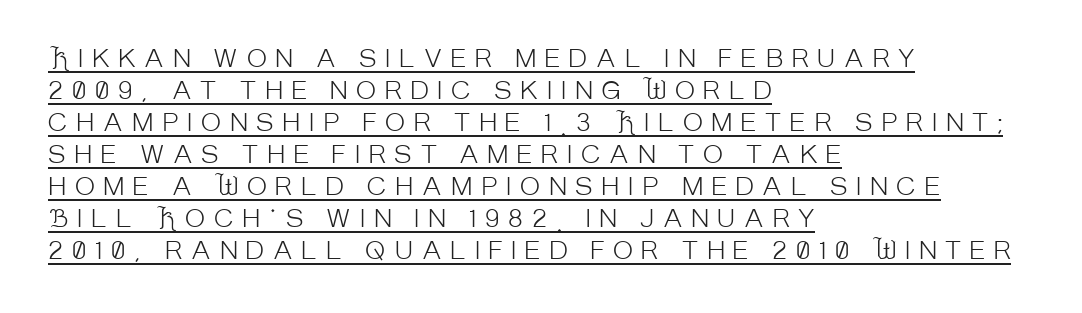
The image shows 24 px text type, upright; set left-aligned, normal line spacing (1.33x), unusually wide letter spacing (+0.37 em), underlined.
